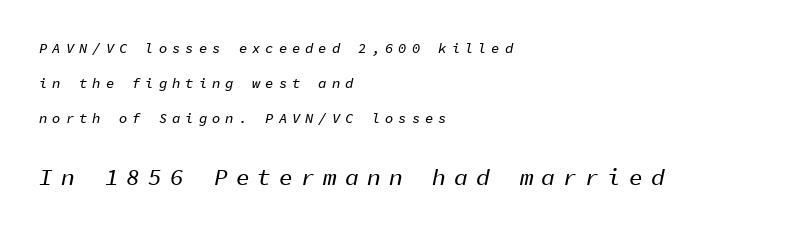
{"italic": "yes", "lean": "right", "slant_degrees": 11, "underline": "no", "align": "left", "line_spacing": "loose", "line_spacing_ratio": 2.49, "letter_spacing": "wide", "letter_spacing_em": 0.35, "larger_block": "second", "size_ratio": 1.64, "glyph_px": 23}
